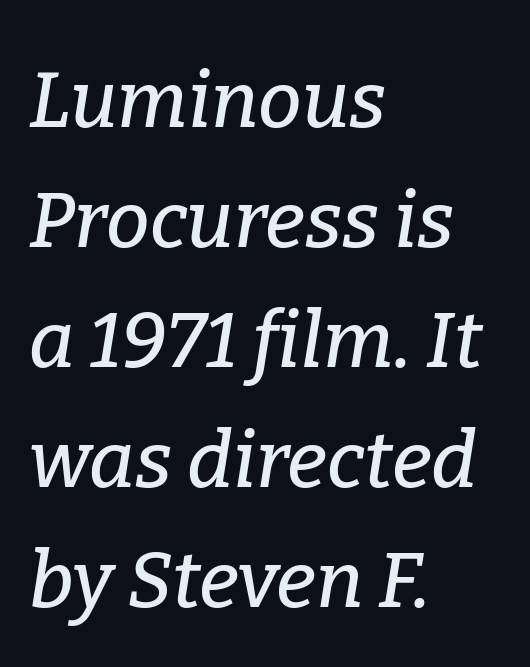
Q: Is the text italic (slanted)? A: Yes, it leans right by about 9 degrees.
Q: Is the typeface a serif or a sans-serif typeface? A: Serif.
Q: Is the text underlined? A: No.
Q: How is the paragraph aligned? A: Left-aligned.
Q: Is the spacing between letters normal or unusually wide? A: Normal.
Q: Is the spacing between lines tight, normal or loose? A: Normal.
Q: Width (condensed, normal, or wide)? A: Normal.
Q: Stroke contrast? A: Low.
Q: x-height? A: Medium.
Q: Monospaced? A: No.
